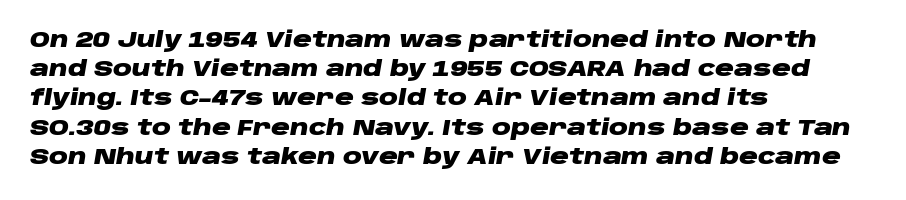
Q: Is the text bold? A: Yes.
Q: Is the text italic (slanted)? A: Yes, it leans right by about 10 degrees.
Q: Is the text underlined? A: No.
Q: How is the paragraph aligned? A: Left-aligned.
Q: Is the spacing between letters normal or unusually wide? A: Normal.
Q: Is the spacing between lines tight, normal or loose? A: Normal.
